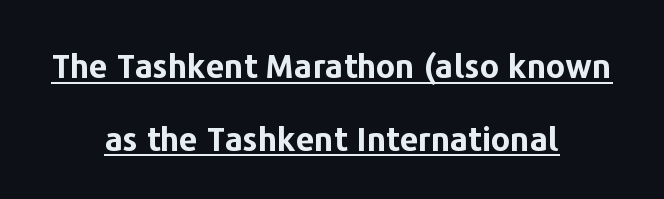
The image shows 33 px bold sans-serif type, upright; set centered, loose line spacing (2.2x), normal letter spacing, underlined; low stroke contrast and a medium x-height.
